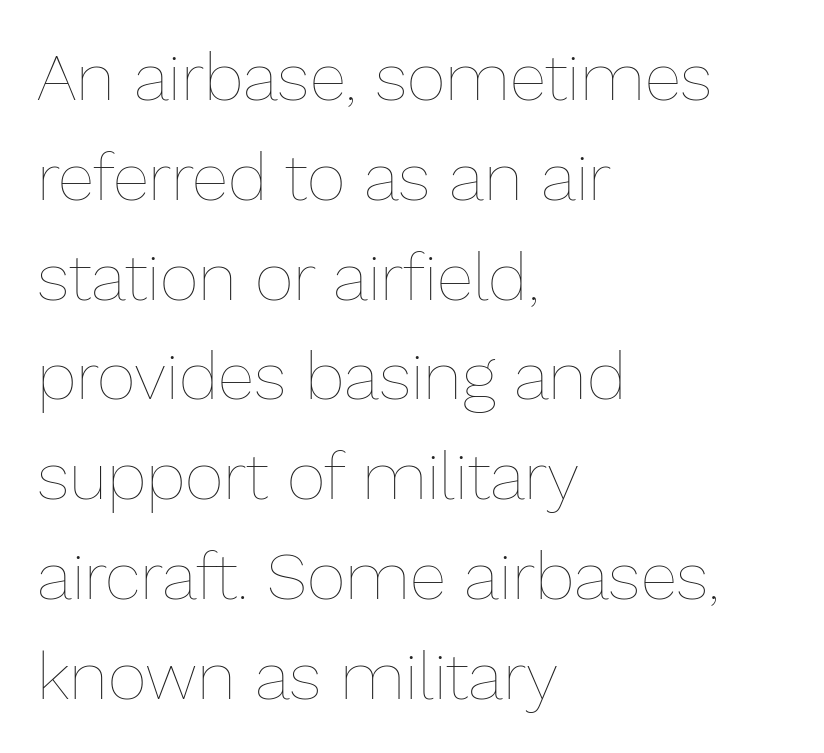
Plain, unruled lines of type. The letterforms sit shoulder to shoulder at normal distance. These lines are rendered in a variable-pitch font. Each stroke keeps to a modest, everyday thickness or less. Line spacing here is normal. Posture: straight, roman, zero tilt.
